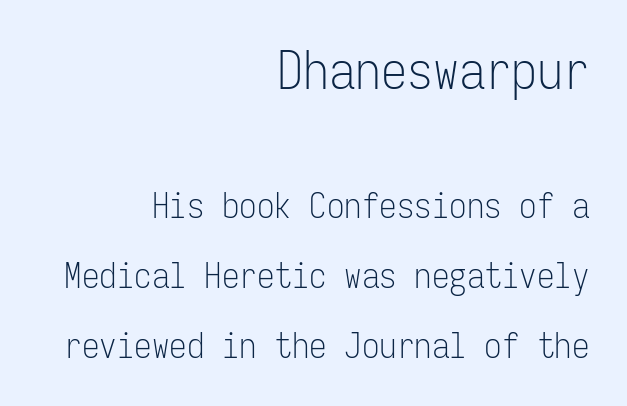
In this sample the first text group is rendered at the bigger scale. This rendering employs a face without finishing strokes, i.e., a sans-serif. Designer's note — italics off, roman on. Leading: increased. Stems here are at most as thick as an everyday book face.
